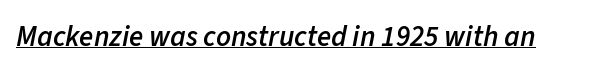
The lettering tilts uniformly, giving the passage an italic look. Every letter is mildly thick-stroked: semibold rather than bold. This rendering features underlined lettering. Proportional: the letters do not fall into vertical columns. Short note: letters normally spaced.
